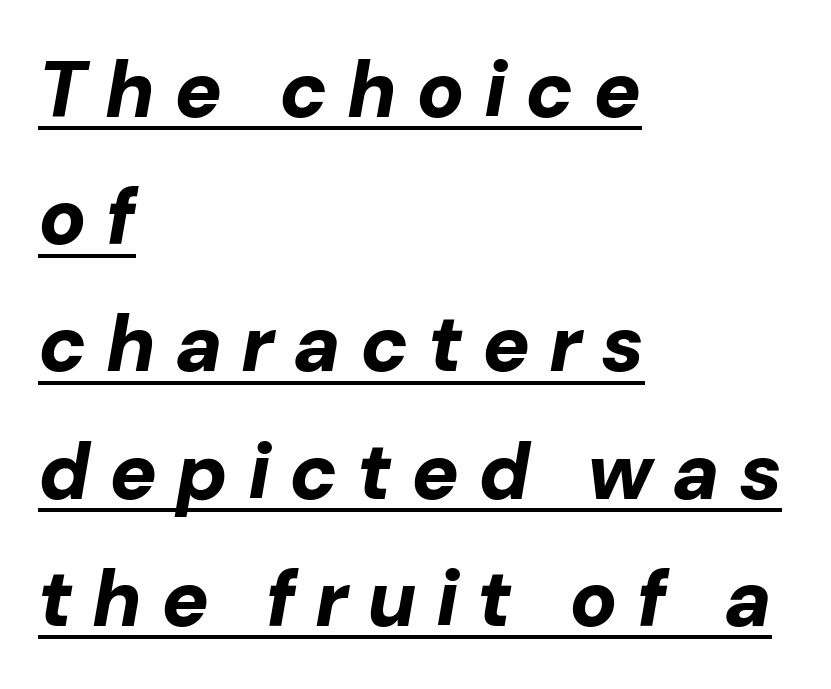
Q: Is the text bold? A: Yes.
Q: Is the text italic (slanted)? A: Yes, it leans right by about 10 degrees.
Q: Is the text underlined? A: Yes.
Q: How is the paragraph aligned? A: Left-aligned.
Q: Is the spacing between letters normal or unusually wide? A: Unusually wide.
Q: Is the spacing between lines tight, normal or loose? A: Normal.
Q: Width (condensed, normal, or wide)? A: Normal.
Q: Stroke contrast? A: Low.
Q: x-height? A: Medium.
Q: Monospaced? A: No.
